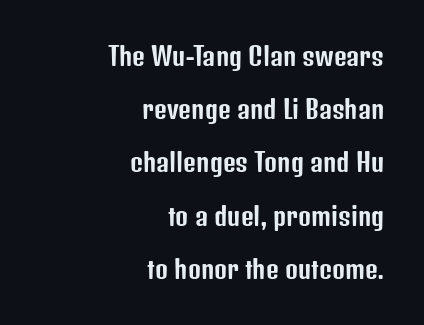
Letters rest on an invisible, unmarked baseline. These lines stack with their right ends in a neat column. Style check: upright. This rendering leaves character spacing at its baseline value.
